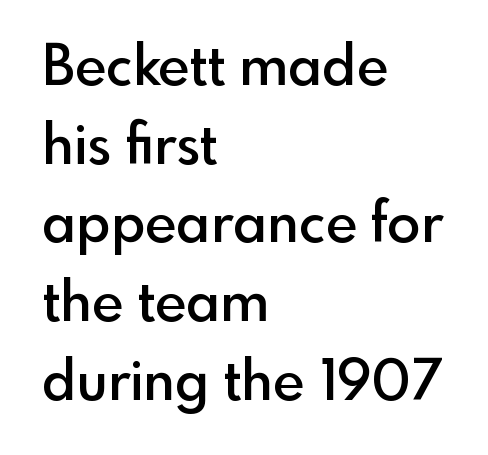
The image shows 55 px semibold sans-serif type, upright; set left-aligned, normal line spacing (1.43x), normal letter spacing, not underlined; a small x-height.
